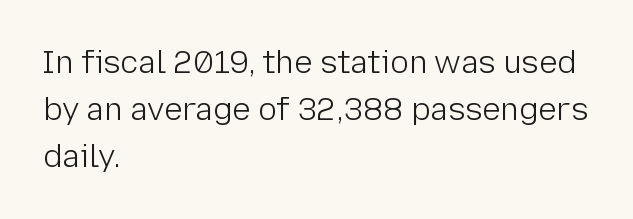
A typesetter would call this leading conventional body-copy spacing. A bare baseline throughout the passage. A quiet, ordinary-to-light weight characterises the typeface. Ascenders rise straight up at ninety degrees. Stroke terminals: plain, sans-serif.
